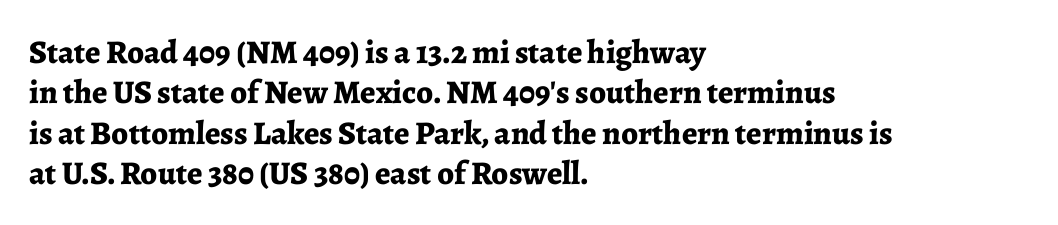
{"serif": "yes", "italic": "no", "bold": "yes", "weight": "bold", "width": "normal", "stroke_contrast": "low", "x_height": "medium", "monospaced": "no", "underline": "no", "align": "left", "line_spacing_ratio": 1.22, "letter_spacing": "normal", "letter_spacing_em": 0.0, "glyph_px": 33}
